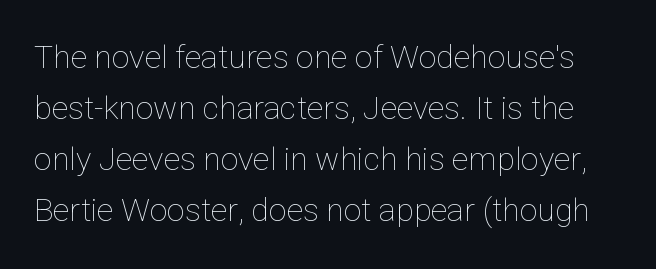
Heaviness? Minimal to ordinary, like unemphasized prose. The designer left line spacing at the default. How are the letters spaced? Ordinarily, with no added tracking. The area under the type is left untouched. Do the characters align in a grid? No, the font is proportional. Posture: upright roman.
